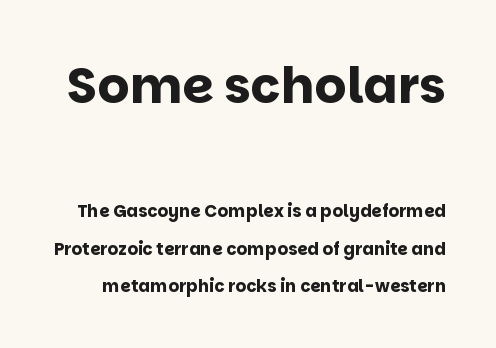
A dark, heavy texture on the line: the type is bold. Think of a printed novel: that variable character pitch is what you see here. Check the space under the baseline: it is left empty. Classification — sans serif. Baseline-to-baseline distance is far greater than the letter height.
